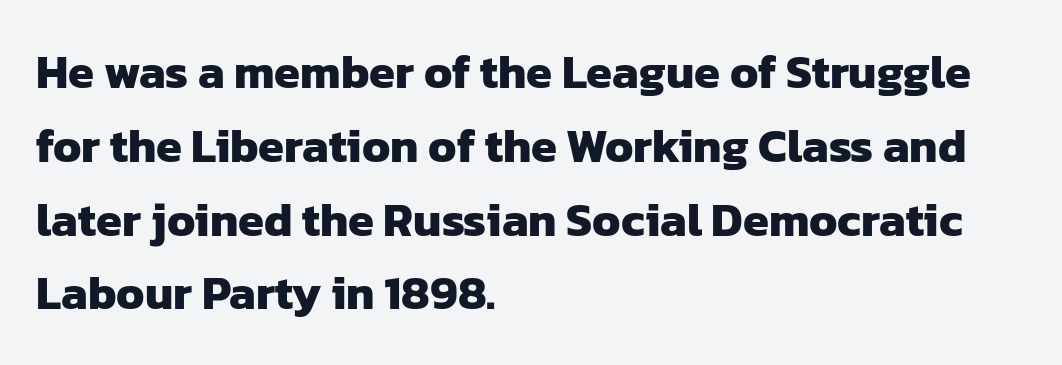
Q: Is the text bold? A: Yes.
Q: Is the typeface a serif or a sans-serif typeface? A: Sans-serif.
Q: Is the text underlined? A: No.
Q: How is the paragraph aligned? A: Left-aligned.
Q: Is the spacing between letters normal or unusually wide? A: Normal.
Q: Is the spacing between lines tight, normal or loose? A: Normal.
Q: Width (condensed, normal, or wide)? A: Normal.
Q: Stroke contrast? A: Low.
Q: x-height? A: Medium.
Q: Monospaced? A: No.
